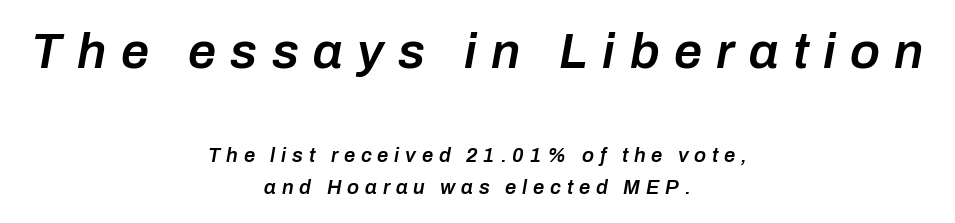
The image shows 50 px semibold type, italic (leaning right); set centered, normal line spacing (1.6x), unusually wide letter spacing (+0.29 em), not underlined; the first (top) block is 2.5x larger; low stroke contrast and a medium x-height.
